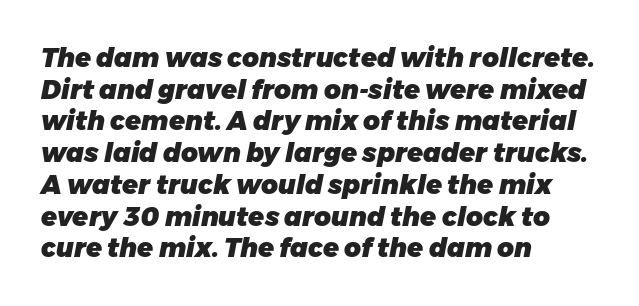
{"italic": "yes", "lean": "right", "slant_degrees": 11, "bold": "yes", "underline": "no", "align": "left", "line_spacing_ratio": 1.22, "letter_spacing": "normal", "letter_spacing_em": 0.0, "glyph_px": 26}
